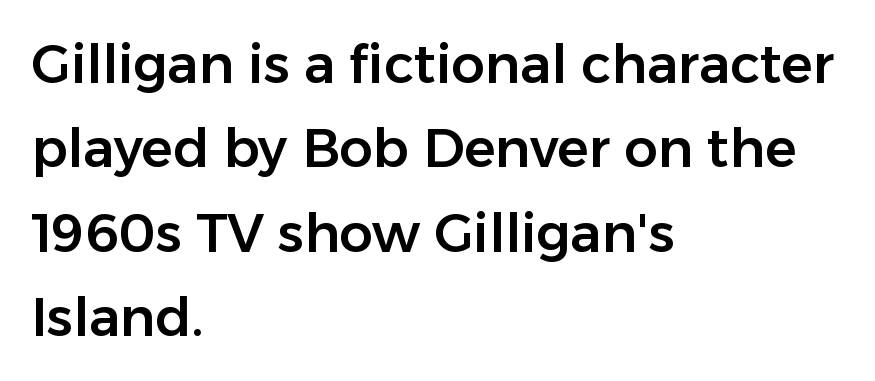
The image shows 53 px sans-serif type, upright; set left-aligned, normal line spacing (1.59x), normal letter spacing, not underlined; low stroke contrast and a medium x-height.
